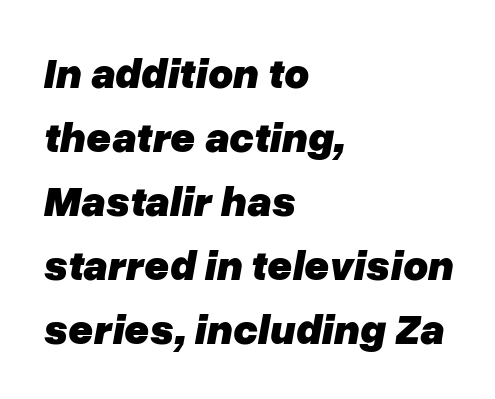
The image shows 43 px heavy type, italic (leaning right); set left-aligned, normal line spacing (1.49x), normal letter spacing, not underlined; low stroke contrast and a medium x-height.
